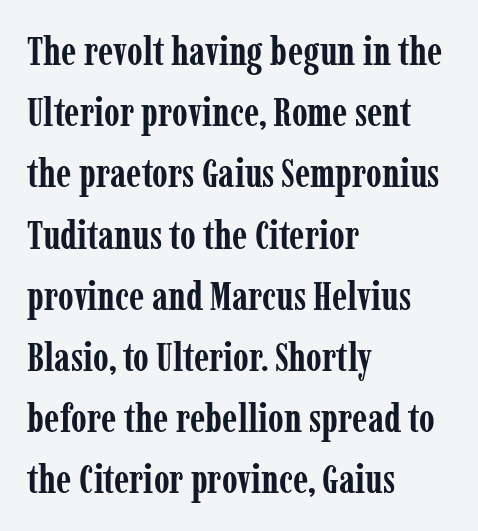
Q: Is the text bold? A: Yes.
Q: Is the text italic (slanted)? A: No, it is upright.
Q: Is the typeface a serif or a sans-serif typeface? A: Serif.
Q: Is the text underlined? A: No.
Q: How is the paragraph aligned? A: Left-aligned.
Q: Is the spacing between letters normal or unusually wide? A: Normal.
Q: Is the spacing between lines tight, normal or loose? A: Normal.
Q: Width (condensed, normal, or wide)? A: Condensed.
Q: Stroke contrast? A: Low.
Q: x-height? A: Medium.
Q: Monospaced? A: No.
